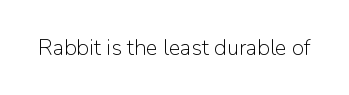
Q: Is the text bold? A: No.
Q: Is the text italic (slanted)? A: No, it is upright.
Q: Is the text underlined? A: No.
Q: Is the spacing between letters normal or unusually wide? A: Normal.
